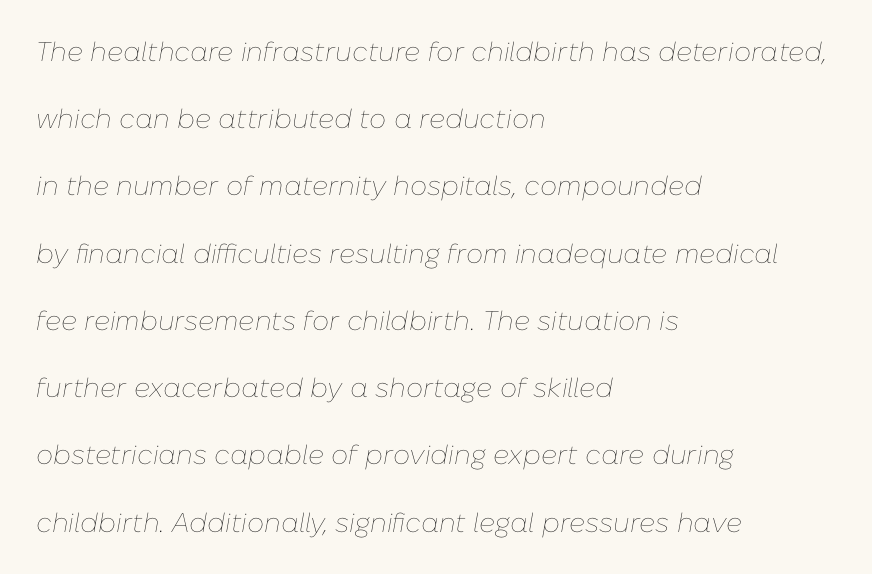
The tracking reads as untouched default to a designer's eye. Weight class: somewhere from thin through regular. The typography opts for an oblique posture over an upright one. Caption: multi-line text, flush left, ragged right.
